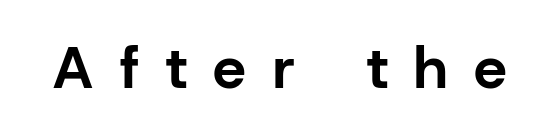
{"serif": "no", "italic": "no", "bold": "yes", "weight": "bold", "width": "normal", "stroke_contrast": "low", "x_height": "medium", "monospaced": "no", "underline": "no", "letter_spacing": "wide", "letter_spacing_em": 0.45, "glyph_px": 59}
